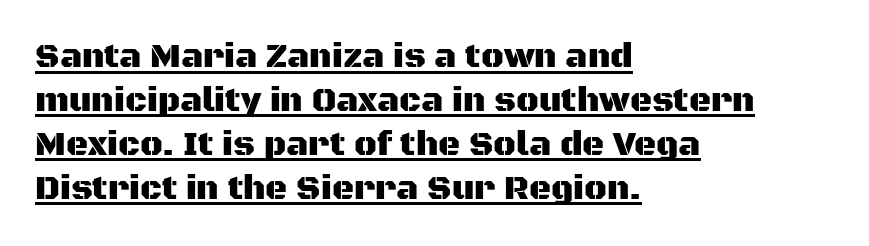
{"serif": "no", "italic": "no", "width": "normal", "stroke_contrast": "medium", "x_height": "large", "monospaced": "no", "underline": "yes", "align": "left", "line_spacing": "normal", "line_spacing_ratio": 1.29, "letter_spacing": "normal", "letter_spacing_em": 0.0, "glyph_px": 34}
